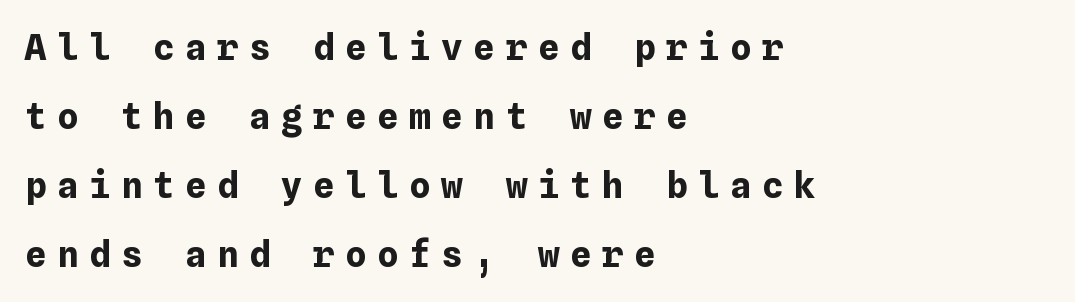
{"italic": "no", "bold": "yes", "weight": "bold", "width": "normal", "stroke_contrast": "low", "x_height": "medium", "underline": "no", "align": "left", "line_spacing": "loose", "line_spacing_ratio": 1.92, "letter_spacing": "wide", "letter_spacing_em": 0.29, "glyph_px": 36}
